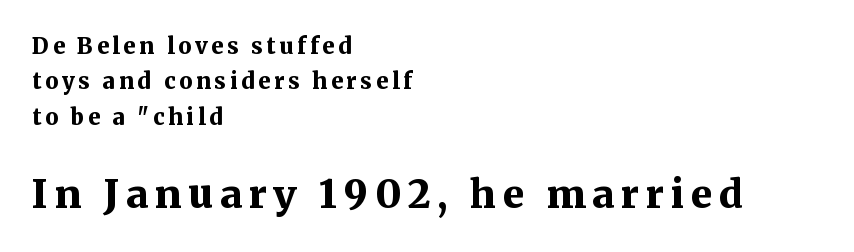
{"serif": "yes", "italic": "no", "bold": "yes", "weight": "bold", "width": "normal", "stroke_contrast": "medium", "x_height": "medium", "monospaced": "no", "underline": "no", "align": "left", "line_spacing": "normal", "line_spacing_ratio": 1.61, "larger_block": "second", "size_ratio": 1.77, "glyph_px": 39}
